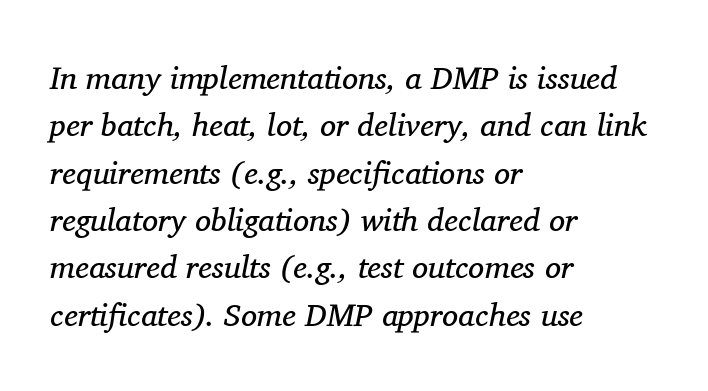
Stems and bowls with no extra thickness — not bold. Regarding serifs, this sample has them. You could not count columns in this text — the font is proportionally spaced. Notice how the passage keeps a crisp vertical edge on the left only. This sample uses an oblique cut, with every glyph tilted off the vertical.
